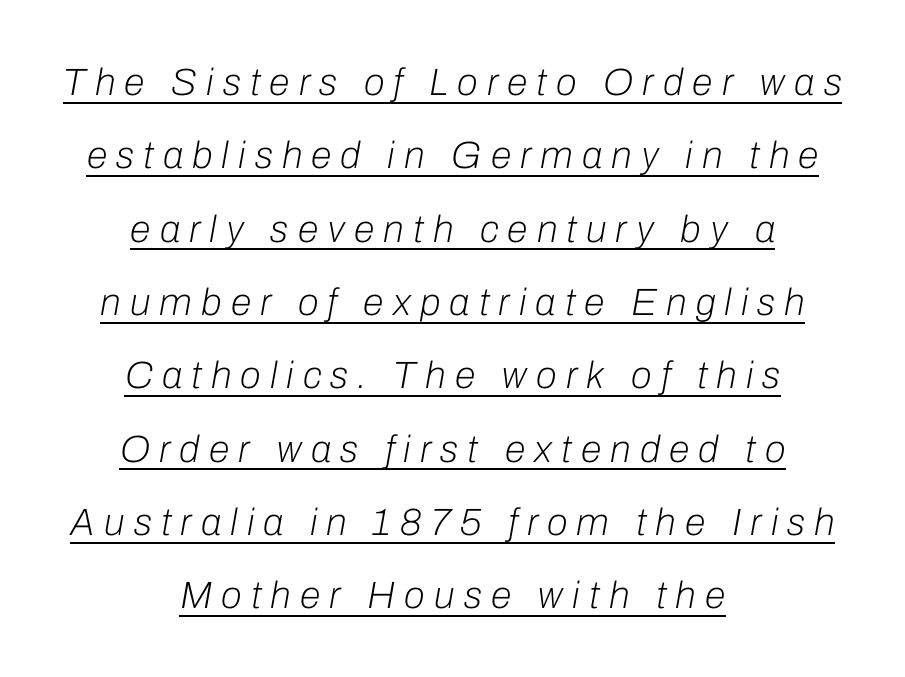
The image shows 38 px light type, italic (leaning right); set centered, loose line spacing (1.93x), unusually wide letter spacing (+0.24 em), underlined; low stroke contrast and a medium x-height.
